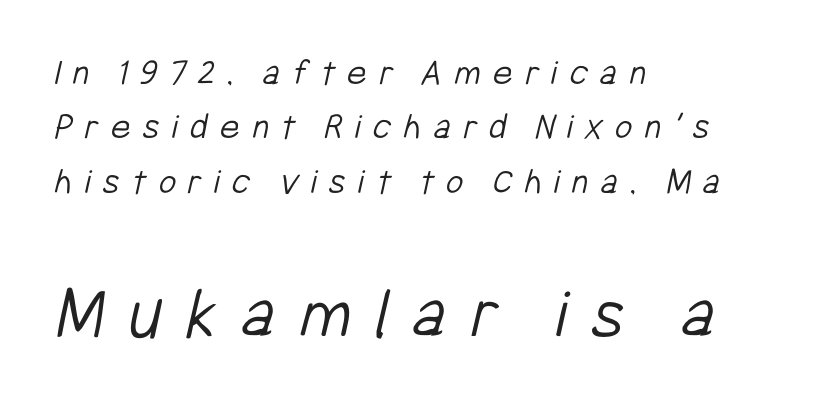
The image shows 75 px light, condensed sans-serif type; set left-aligned, normal line spacing (1.43x), unusually wide letter spacing (+0.32 em), not underlined; the second (bottom) block is 1.97x larger; low stroke contrast and a medium x-height.
